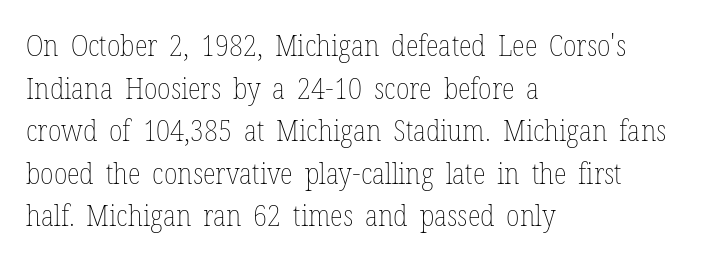
{"italic": "no", "bold": "no", "weight": "thin", "width": "condensed", "stroke_contrast": "low", "x_height": "medium", "monospaced": "no", "underline": "no", "align": "left", "line_spacing": "normal", "line_spacing_ratio": 1.42, "letter_spacing": "normal", "letter_spacing_em": 0.0, "glyph_px": 30}
